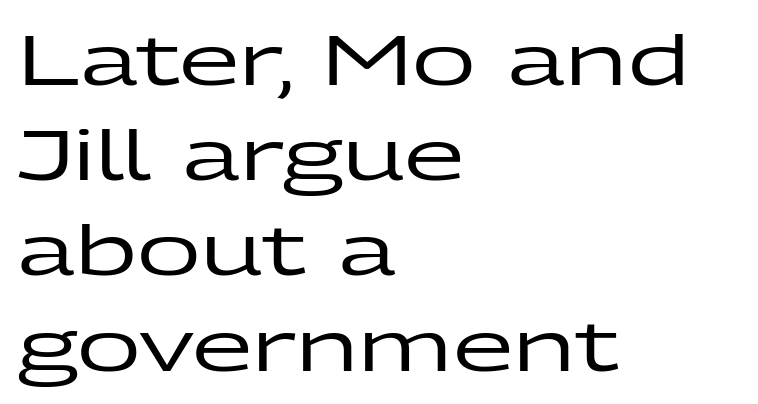
Q: Is the text italic (slanted)? A: No, it is upright.
Q: Is the typeface a serif or a sans-serif typeface? A: Sans-serif.
Q: Is the text underlined? A: No.
Q: How is the paragraph aligned? A: Left-aligned.
Q: Is the spacing between letters normal or unusually wide? A: Normal.
Q: Is the spacing between lines tight, normal or loose? A: Normal.
Q: Width (condensed, normal, or wide)? A: Wide.
Q: Stroke contrast? A: Low.
Q: x-height? A: Medium.
Q: Monospaced? A: No.
